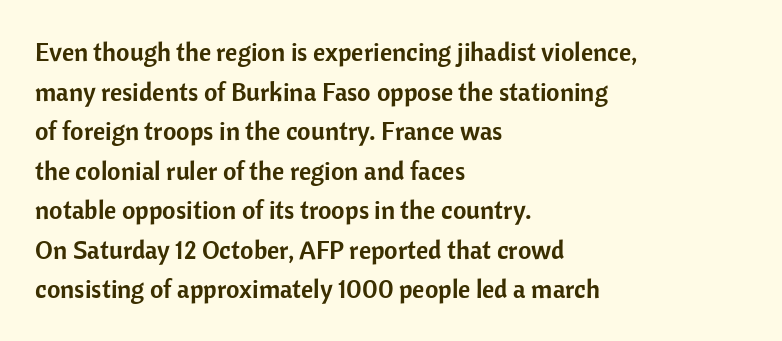
Interline gaps are of average width in this sample. The type sits square on the baseline with zero lean. Just letters on the line, the space beneath them empty. Students, note that the glyphs here touch the page at normal intervals. The rendering anchors every line to the left-hand side.
